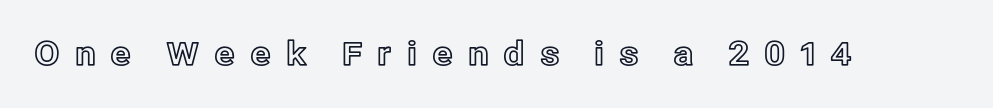
The image shows 33 px text type, upright; set unusually wide letter spacing (+0.44 em), not underlined; a medium x-height.
